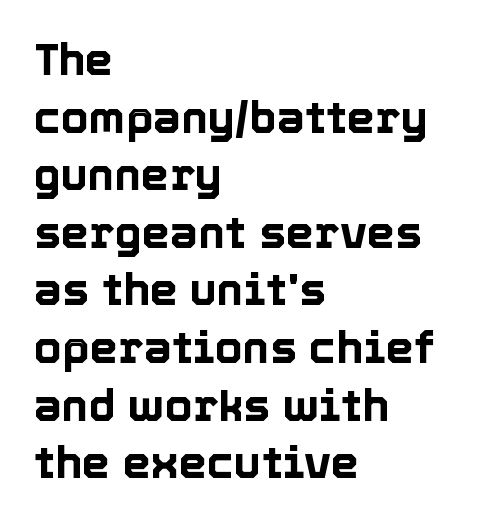
Q: Is the text italic (slanted)? A: No, it is upright.
Q: Is the text underlined? A: No.
Q: How is the paragraph aligned? A: Left-aligned.
Q: Is the spacing between letters normal or unusually wide? A: Normal.
Q: Is the spacing between lines tight, normal or loose? A: Normal.
Q: Width (condensed, normal, or wide)? A: Normal.
Q: x-height? A: Medium.
Q: Monospaced? A: No.
